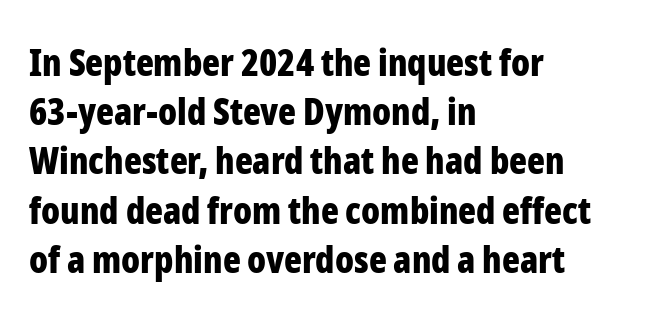
{"serif": "no", "italic": "no", "bold": "yes", "weight": "bold", "width": "condensed", "stroke_contrast": "low", "x_height": "medium", "monospaced": "no", "underline": "no", "align": "left", "line_spacing": "normal", "line_spacing_ratio": 1.33, "letter_spacing": "normal", "letter_spacing_em": 0.0, "glyph_px": 37}
